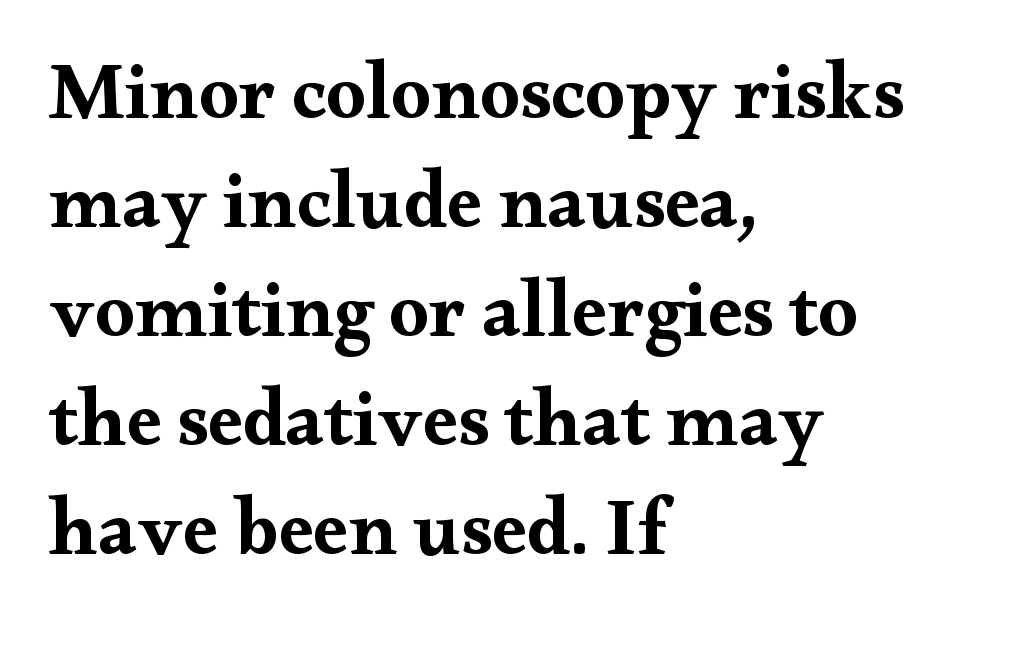
Every letter is thick-stroked: bold, no question. The compositor pushed each line to the left boundary. Vertical strokes here are truly vertical. The face used here is rendered with its standard letterfit.
